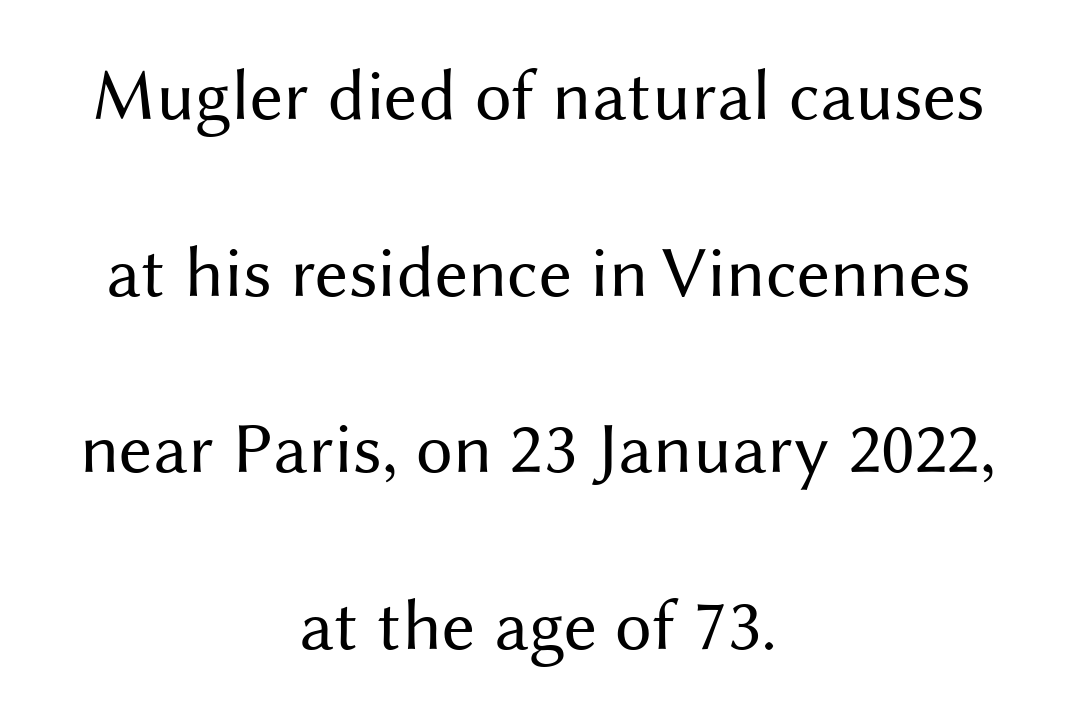
You could fit nearly another row in the gap between these rows. The horizontal fit of the characters is conventional and even. The space beneath each line is pristine and unruled. Is this a fixed-width face? No — the glyphs have proportional, varying widths.
